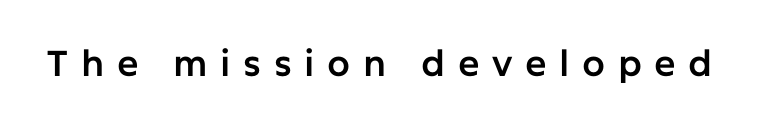
No italicization has been applied; the sample stays upright. Plain, unruled lines of type. This is sans-serif lettering, the kind often seen on screens and signage. Here the designer chose a conventional face with non-uniform glyph widths.
